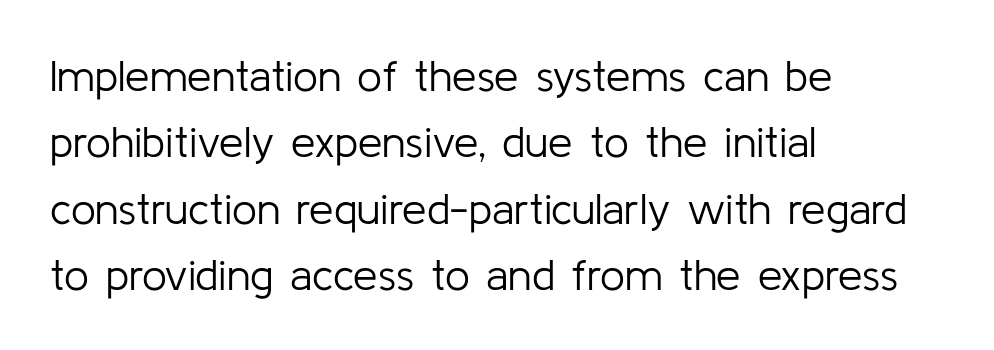
{"serif": "no", "italic": "no", "bold": "no", "weight": "light", "width": "normal", "stroke_contrast": "low", "x_height": "medium", "monospaced": "no", "underline": "no", "align": "left", "line_spacing": "normal", "line_spacing_ratio": 1.51, "letter_spacing": "normal", "letter_spacing_em": 0.0, "glyph_px": 44}
